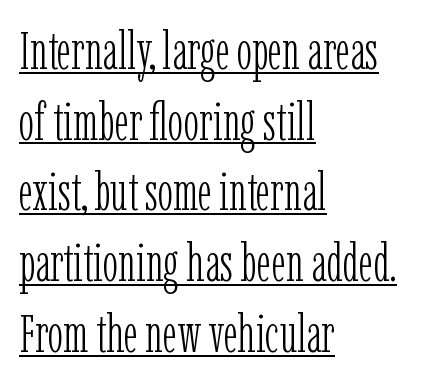
The image shows 52 px light, condensed serif type, upright; set left-aligned, normal line spacing (1.36x), normal letter spacing, underlined; low stroke contrast and a medium x-height.
